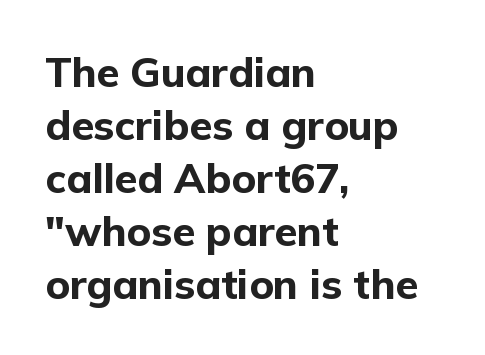
{"serif": "no", "italic": "no", "bold": "yes", "weight": "bold", "width": "normal", "stroke_contrast": "low", "x_height": "medium", "monospaced": "no", "underline": "no", "align": "left", "line_spacing": "normal", "line_spacing_ratio": 1.29, "letter_spacing": "normal", "letter_spacing_em": 0.0, "glyph_px": 41}
